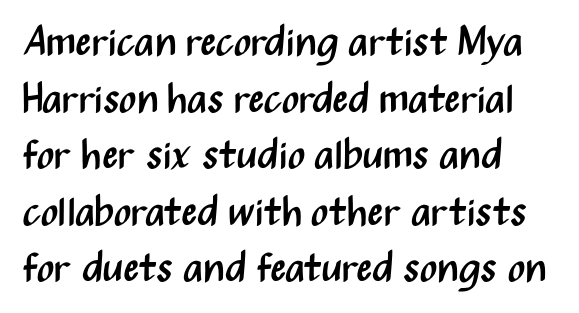
{"serif": "no", "italic": "no", "bold": "no", "weight": "regular", "width": "condensed", "stroke_contrast": "medium", "x_height": "medium", "monospaced": "no", "underline": "no", "align": "left", "line_spacing": "normal", "line_spacing_ratio": 1.38, "letter_spacing": "normal", "letter_spacing_em": 0.0, "glyph_px": 41}
